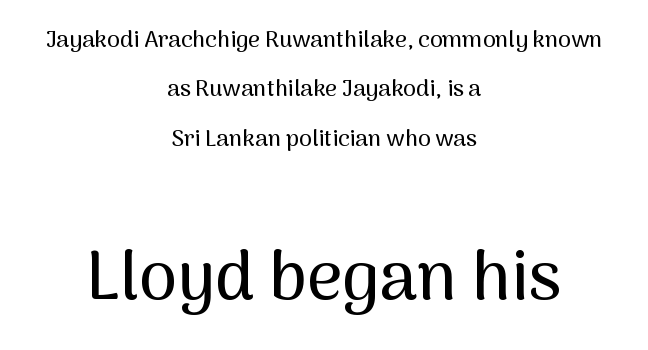
{"serif": "no", "italic": "no", "width": "normal", "stroke_contrast": "medium", "x_height": "medium", "monospaced": "no", "underline": "no", "align": "center", "line_spacing": "loose", "line_spacing_ratio": 2.15, "letter_spacing": "normal", "letter_spacing_em": 0.0, "larger_block": "second", "size_ratio": 3.0, "glyph_px": 69}
